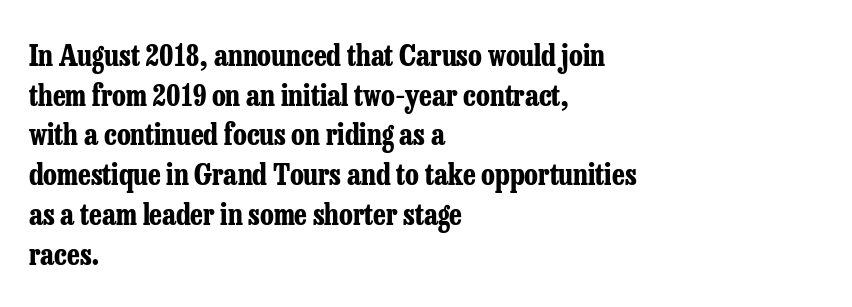
{"serif": "yes", "italic": "no", "bold": "yes", "weight": "bold", "width": "condensed", "stroke_contrast": "low", "x_height": "medium", "monospaced": "no", "underline": "no", "align": "left", "line_spacing": "normal", "line_spacing_ratio": 1.37, "letter_spacing": "normal", "letter_spacing_em": 0.0, "glyph_px": 29}
